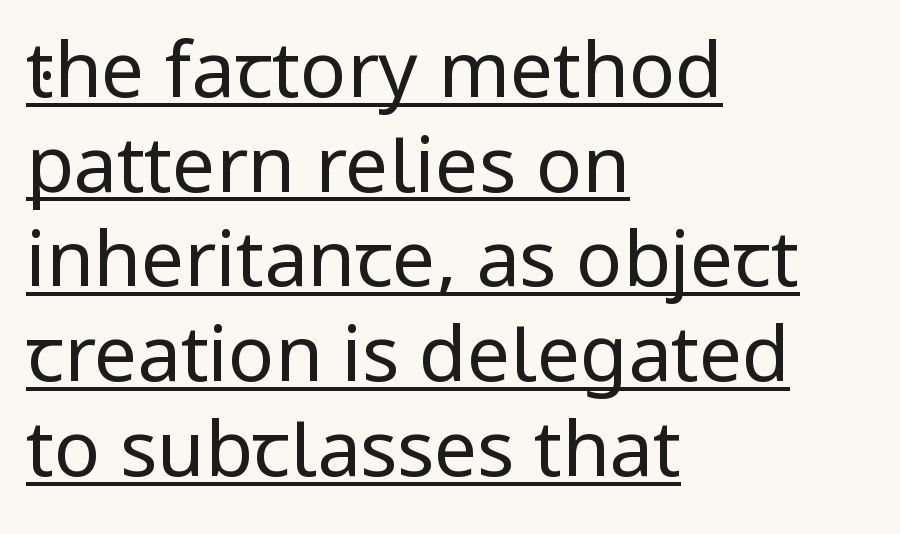
Q: Is the text bold? A: No.
Q: Is the text italic (slanted)? A: No, it is upright.
Q: Is the typeface a serif or a sans-serif typeface? A: Sans-serif.
Q: Is the text underlined? A: Yes.
Q: How is the paragraph aligned? A: Left-aligned.
Q: Is the spacing between letters normal or unusually wide? A: Normal.
Q: Width (condensed, normal, or wide)? A: Normal.
Q: Stroke contrast? A: Low.
Q: x-height? A: Medium.
Q: Monospaced? A: No.
